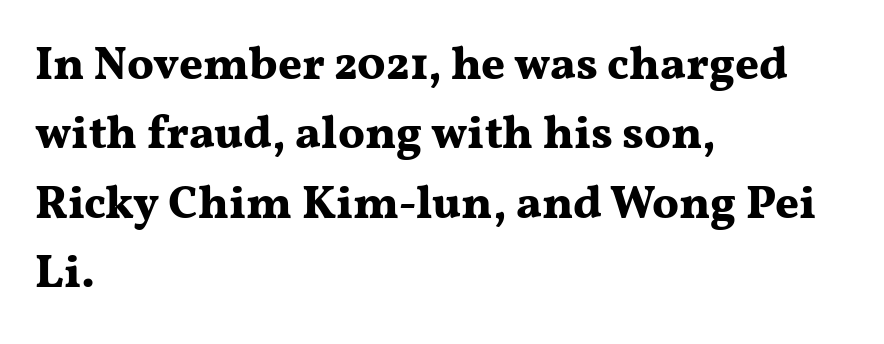
Is there any slant? The stems are plumb. Note the varied advance widths — an 'i' is clearly narrower than an 'm'. This sample keeps an unexceptional amount of space between lines. Which margin do the lines hug? The left one — the right edge is uneven. Weight check: bold — yes, fully. Words appear dense and cohesive because spacing is normal.
